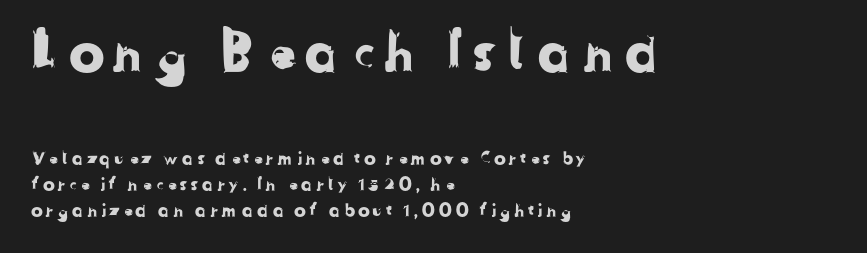
Q: Is the typeface a serif or a sans-serif typeface? A: Sans-serif.
Q: Is the text underlined? A: No.
Q: How is the paragraph aligned? A: Left-aligned.
Q: Is the spacing between lines tight, normal or loose? A: Normal.
Q: Which block of text is set in a larger size, the first (top) or the second (bottom)? A: The first (top) one.
Q: Width (condensed, normal, or wide)? A: Normal.
Q: Stroke contrast? A: Low.
Q: x-height? A: Medium.
Q: Monospaced? A: No.
